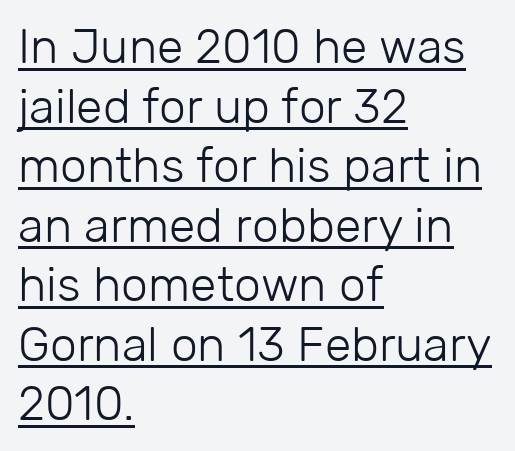
The image shows 48 px light sans-serif type, upright; set left-aligned, line spacing 1.24x, normal letter spacing, underlined; low stroke contrast and a medium x-height.
